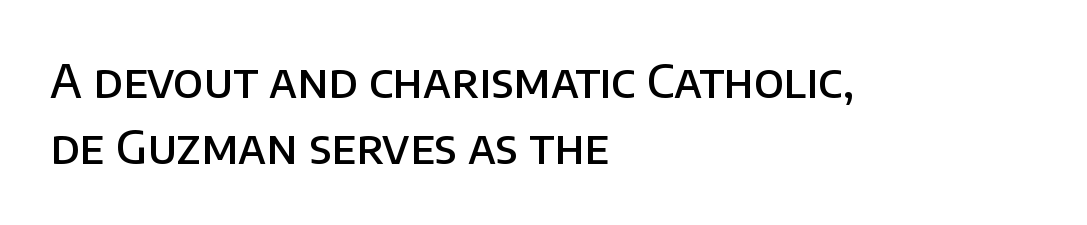
{"serif": "no", "italic": "no", "bold": "semi", "weight": "semibold", "width": "normal", "stroke_contrast": "low", "x_height": "large", "monospaced": "no", "underline": "no", "align": "left", "line_spacing": "normal", "line_spacing_ratio": 1.43, "letter_spacing": "normal", "letter_spacing_em": 0.0, "glyph_px": 46}
